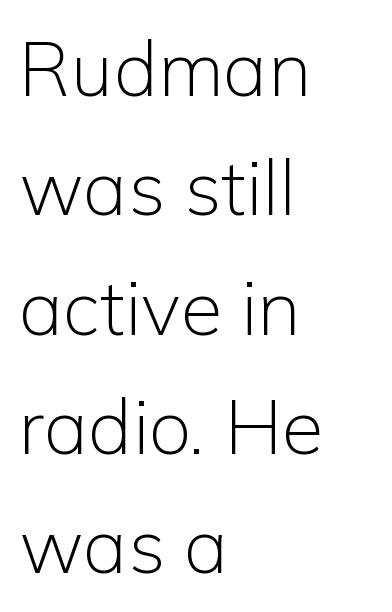
{"serif": "no", "italic": "no", "bold": "no", "weight": "light", "width": "normal", "stroke_contrast": "low", "x_height": "medium", "monospaced": "no", "underline": "no", "align": "left", "line_spacing": "normal", "line_spacing_ratio": 1.57, "letter_spacing": "normal", "letter_spacing_em": 0.0, "glyph_px": 76}
